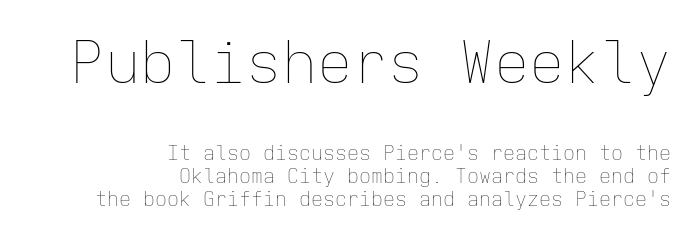
Q: Is the text bold? A: No.
Q: Is the text italic (slanted)? A: No, it is upright.
Q: Is the text underlined? A: No.
Q: How is the paragraph aligned? A: Right-aligned.
Q: Is the spacing between letters normal or unusually wide? A: Normal.
Q: Is the spacing between lines tight, normal or loose? A: Tight.
Q: Which block of text is set in a larger size, the first (top) or the second (bottom)? A: The first (top) one.
Q: Width (condensed, normal, or wide)? A: Normal.
Q: Stroke contrast? A: Low.
Q: x-height? A: Medium.
Q: Monospaced? A: Yes.
